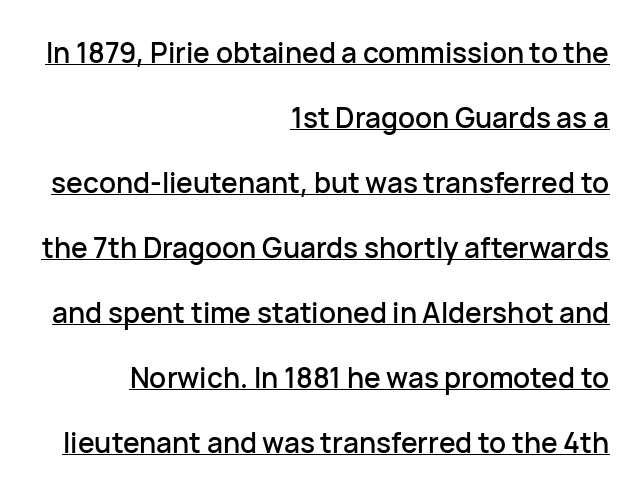
The image shows 28 px sans-serif type, upright; set right-aligned, loose line spacing (2.32x), normal letter spacing, underlined; low stroke contrast and a medium x-height.
